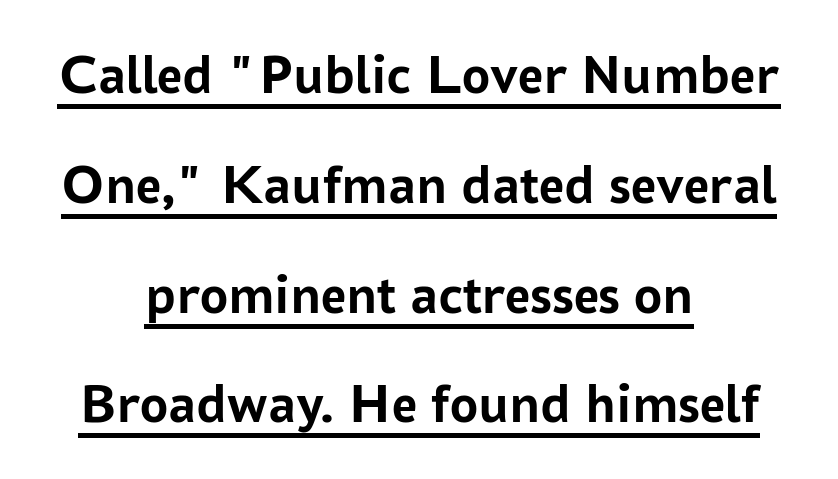
Q: Is the text bold? A: Yes.
Q: Is the text italic (slanted)? A: No, it is upright.
Q: Is the typeface a serif or a sans-serif typeface? A: Sans-serif.
Q: Is the text underlined? A: Yes.
Q: How is the paragraph aligned? A: Centered.
Q: Is the spacing between letters normal or unusually wide? A: Normal.
Q: Is the spacing between lines tight, normal or loose? A: Loose.
Q: Width (condensed, normal, or wide)? A: Normal.
Q: Stroke contrast? A: Low.
Q: x-height? A: Medium.
Q: Monospaced? A: No.
